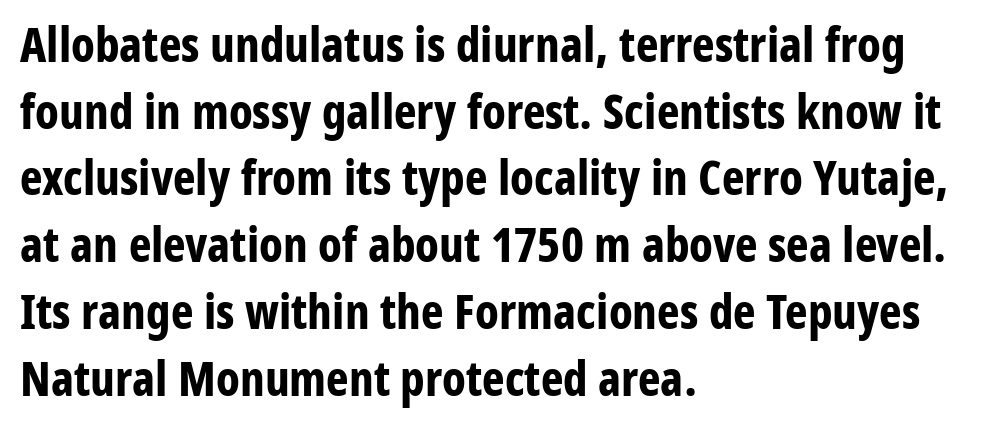
{"serif": "no", "italic": "no", "bold": "yes", "weight": "bold", "width": "condensed", "stroke_contrast": "low", "x_height": "medium", "monospaced": "no", "underline": "no", "align": "left", "line_spacing": "normal", "line_spacing_ratio": 1.39, "letter_spacing": "normal", "letter_spacing_em": 0.0, "glyph_px": 48}
